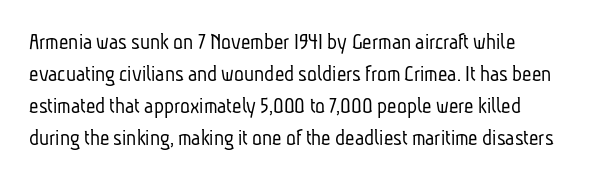
The image shows 23 px text type; set left-aligned, normal line spacing (1.39x), normal letter spacing, not underlined.
